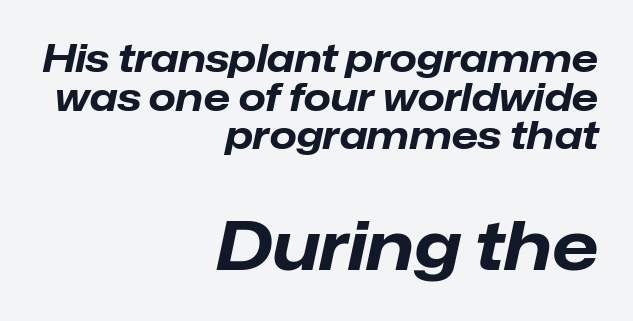
Q: Is the text bold? A: Yes.
Q: Is the text italic (slanted)? A: Yes, it leans right by about 12 degrees.
Q: Is the text underlined? A: No.
Q: How is the paragraph aligned? A: Right-aligned.
Q: Is the spacing between letters normal or unusually wide? A: Normal.
Q: Is the spacing between lines tight, normal or loose? A: Tight.
Q: Which block of text is set in a larger size, the first (top) or the second (bottom)? A: The second (bottom) one.
Q: Width (condensed, normal, or wide)? A: Normal.
Q: Stroke contrast? A: Low.
Q: x-height? A: Medium.
Q: Monospaced? A: No.
